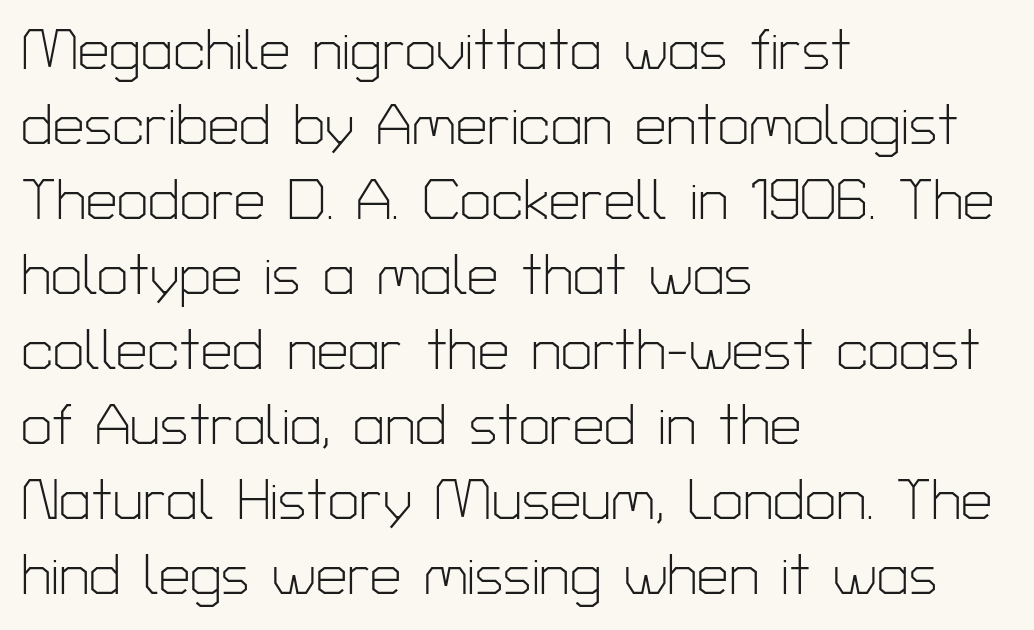
{"serif": "no", "italic": "no", "bold": "no", "weight": "light", "width": "normal", "stroke_contrast": "low", "x_height": "medium", "monospaced": "no", "underline": "no", "align": "left", "line_spacing": "normal", "line_spacing_ratio": 1.34, "letter_spacing": "normal", "letter_spacing_em": 0.0, "glyph_px": 56}
